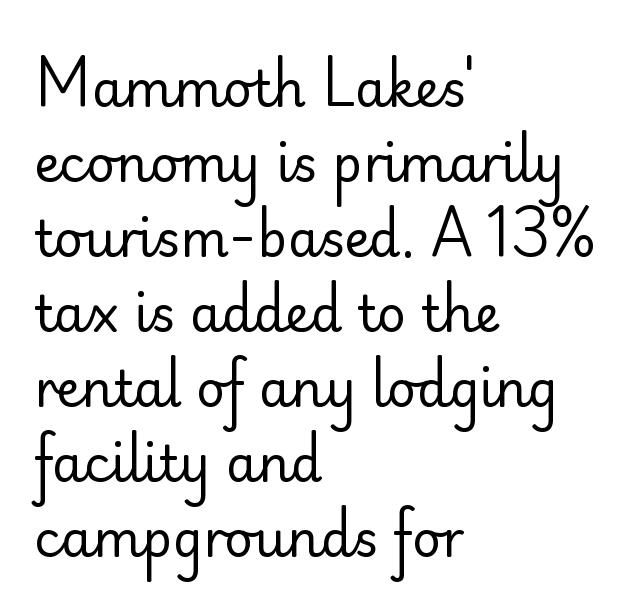
Q: Is the text bold? A: No.
Q: Is the text italic (slanted)? A: No, it is upright.
Q: Is the typeface a serif or a sans-serif typeface? A: Sans-serif.
Q: Is the text underlined? A: No.
Q: How is the paragraph aligned? A: Left-aligned.
Q: Is the spacing between letters normal or unusually wide? A: Normal.
Q: Is the spacing between lines tight, normal or loose? A: Normal.
Q: Width (condensed, normal, or wide)? A: Normal.
Q: Stroke contrast? A: Low.
Q: x-height? A: Small.
Q: Monospaced? A: No.
